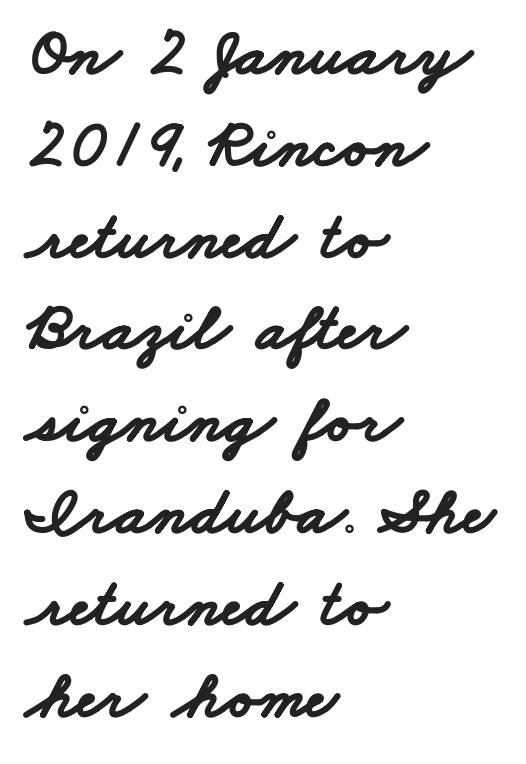
The type is set solid horizontally, with unmodified tracking. The ragged edge is on the right, which tells us the setting is flush left. On the weight axis this lands at bold, roughly 700. The glyphs in this specimen are sans serif. Line spacing here is normal.
